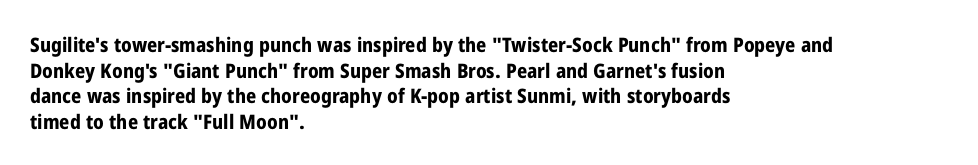
{"italic": "no", "bold": "yes", "underline": "no", "align": "left", "line_spacing": "normal", "line_spacing_ratio": 1.28, "letter_spacing": "normal", "letter_spacing_em": 0.0, "glyph_px": 20}
